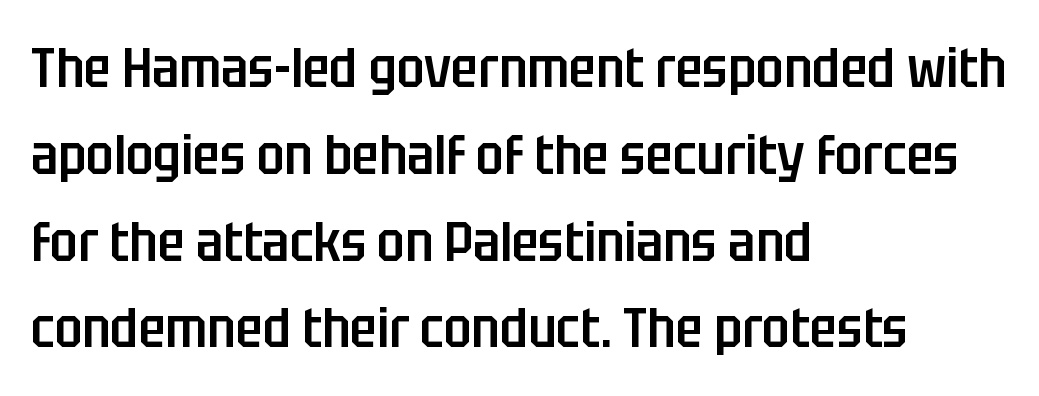
{"serif": "no", "italic": "no", "bold": "semi", "weight": "semibold", "width": "condensed", "stroke_contrast": "low", "x_height": "large", "monospaced": "no", "underline": "no", "align": "left", "line_spacing": "normal", "line_spacing_ratio": 1.55, "letter_spacing": "normal", "letter_spacing_em": 0.0, "glyph_px": 56}
